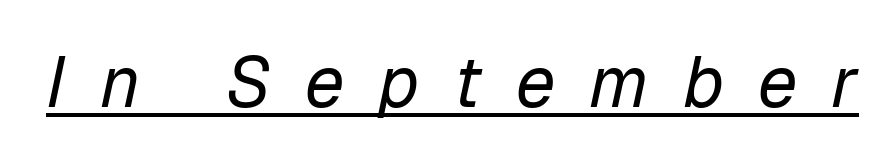
{"italic": "yes", "lean": "right", "slant_degrees": 12, "bold": "no", "weight": "regular", "width": "normal", "stroke_contrast": "low", "x_height": "medium", "monospaced": "no", "underline": "yes", "letter_spacing": "wide", "letter_spacing_em": 0.48, "glyph_px": 71}
